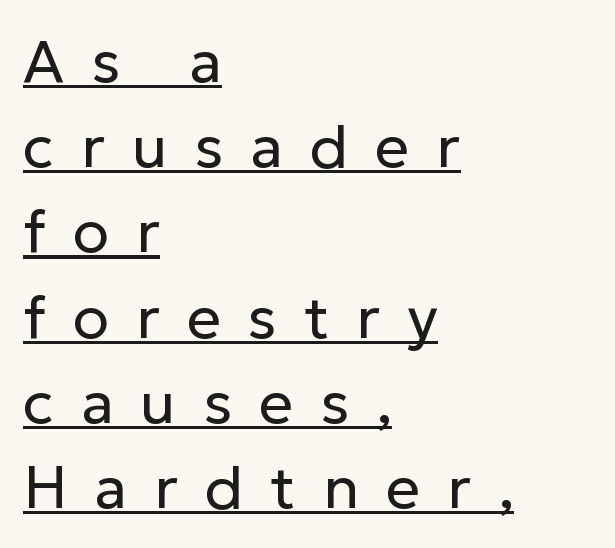
Q: Is the text bold? A: No.
Q: Is the text italic (slanted)? A: No, it is upright.
Q: Is the typeface a serif or a sans-serif typeface? A: Sans-serif.
Q: Is the text underlined? A: Yes.
Q: How is the paragraph aligned? A: Left-aligned.
Q: Is the spacing between letters normal or unusually wide? A: Unusually wide.
Q: Is the spacing between lines tight, normal or loose? A: Normal.
Q: Width (condensed, normal, or wide)? A: Normal.
Q: Stroke contrast? A: Low.
Q: x-height? A: Medium.
Q: Monospaced? A: No.
